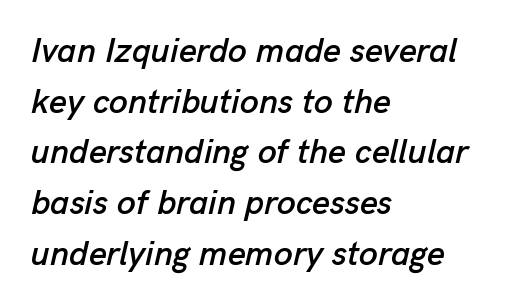
The image shows 34 px text type, italic (leaning right); set left-aligned, normal line spacing (1.49x), normal letter spacing, not underlined; low stroke contrast and a medium x-height.
